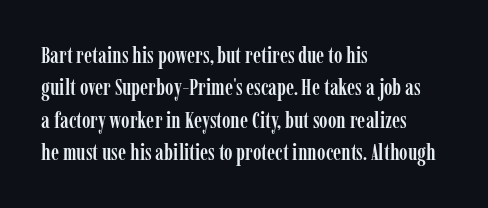
{"italic": "no", "underline": "no", "align": "left", "line_spacing": "normal", "line_spacing_ratio": 1.41, "letter_spacing": "normal", "letter_spacing_em": 0.0, "glyph_px": 23}
